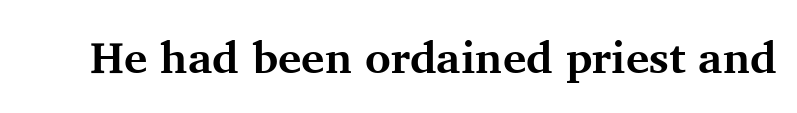
The passage shown is typed in a proportional face where columns would drift. The letters carry serifs — small finishing strokes at the ends of their stems. Short note: letters normally spaced. These lines were composed using upright roman letters.
